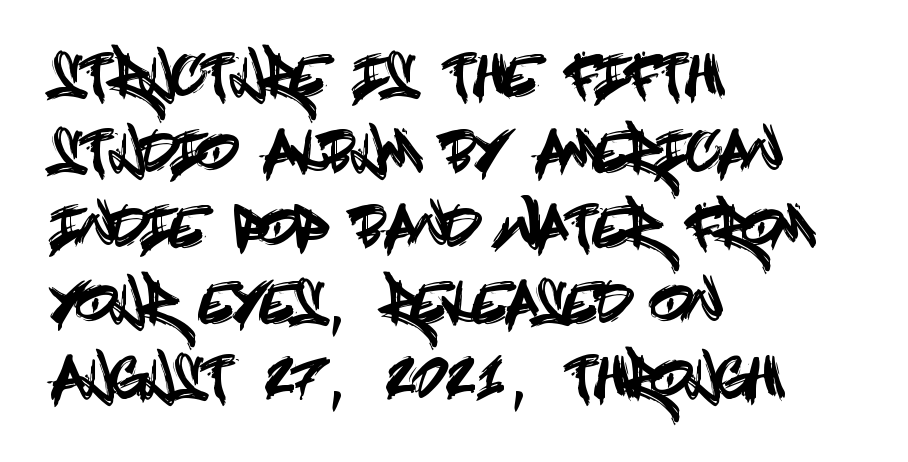
Q: Is the text italic (slanted)? A: Yes.
Q: Is the typeface a serif or a sans-serif typeface? A: Sans-serif.
Q: Is the text underlined? A: No.
Q: How is the paragraph aligned? A: Left-aligned.
Q: Is the spacing between letters normal or unusually wide? A: Normal.
Q: Is the spacing between lines tight, normal or loose? A: Normal.
Q: Width (condensed, normal, or wide)? A: Condensed.
Q: x-height? A: Large.
